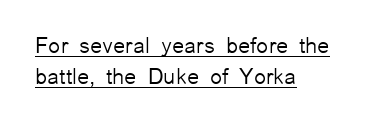
{"italic": "no", "bold": "no", "underline": "yes", "align": "left", "line_spacing": "normal", "line_spacing_ratio": 1.41, "letter_spacing": "normal", "letter_spacing_em": 0.0, "glyph_px": 22}
